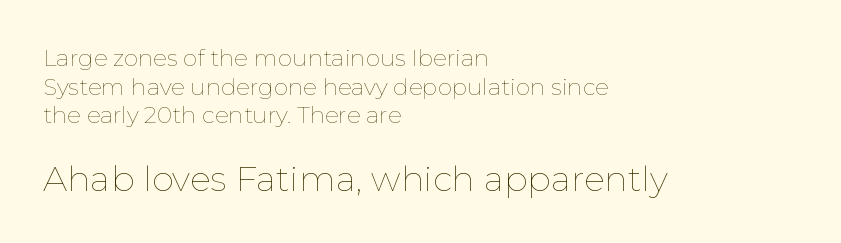
Which margin do the lines hug? The left one — the right edge is uneven. Size contrast runs from small at the top to large at the bottom. The area under the type is left untouched. Spacing verdict: proportional, widths tailored to each character. The type is set solid horizontally, with unmodified tracking. Think standard paragraph weight, or any step lighter than that.
